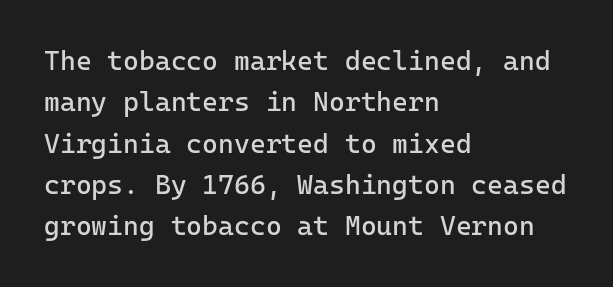
{"italic": "no", "bold": "no", "underline": "no", "align": "left", "line_spacing": "normal", "line_spacing_ratio": 1.53, "letter_spacing": "normal", "letter_spacing_em": 0.0, "glyph_px": 27}
